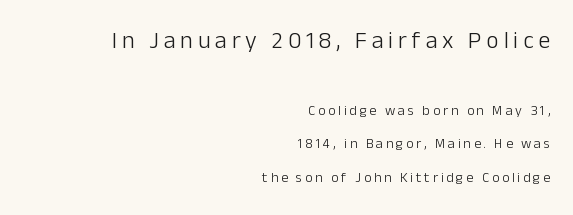
Q: Is the text bold? A: No.
Q: Is the text italic (slanted)? A: No, it is upright.
Q: Is the text underlined? A: No.
Q: How is the paragraph aligned? A: Right-aligned.
Q: Is the spacing between letters normal or unusually wide? A: Unusually wide.
Q: Is the spacing between lines tight, normal or loose? A: Loose.
Q: Which block of text is set in a larger size, the first (top) or the second (bottom)? A: The first (top) one.
